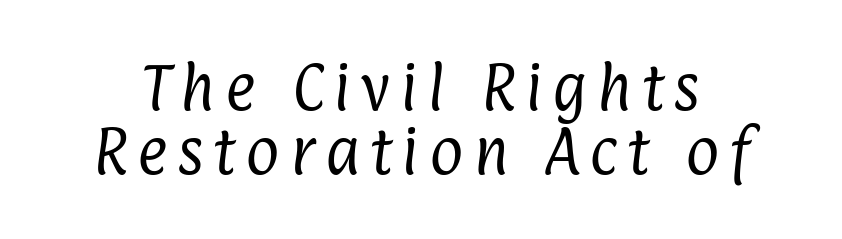
The image shows 52 px regular-weight, condensed sans-serif type; set line spacing 1.23x, not underlined; low stroke contrast and a medium x-height.
